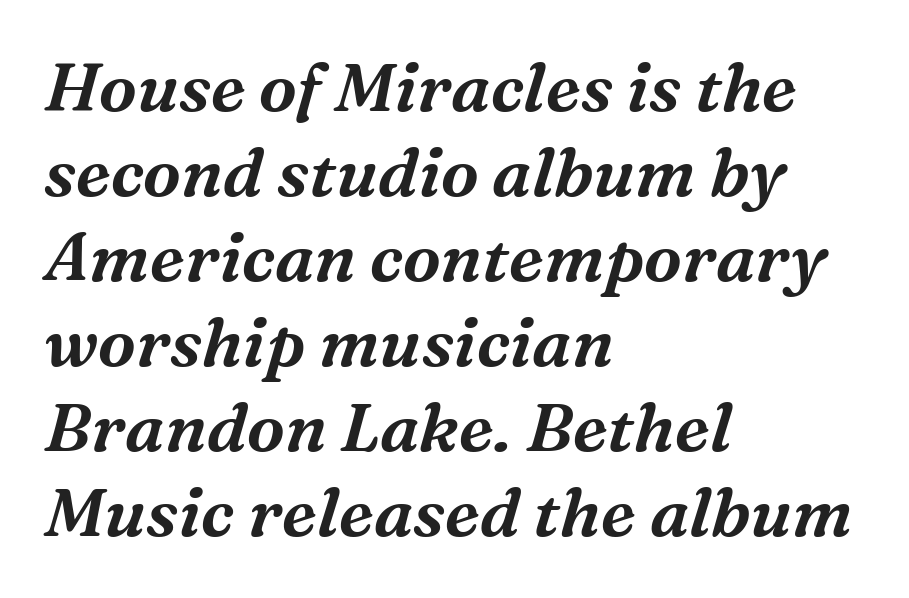
Letterform terminals end in serifs throughout the passage. Students, observe: this is what conventionally led text looks like. The line texture is even and compact thanks to regular tracking. These lines were composed using italics. The face used here is proportionally spaced, like ordinary book or web type.
